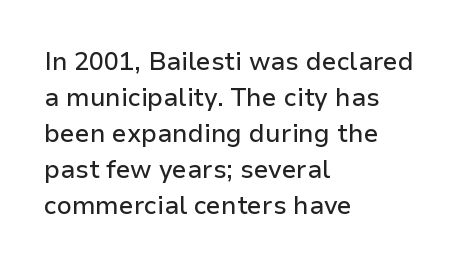
Vertically, the passage feels balanced, rows spaced as you'd expect. Every character sits straight up, as roman type does. A typesetter would call this zero additional tracking. Each line starts at the same left margin while the right side varies. Descenders are the only things crossing below the line.
